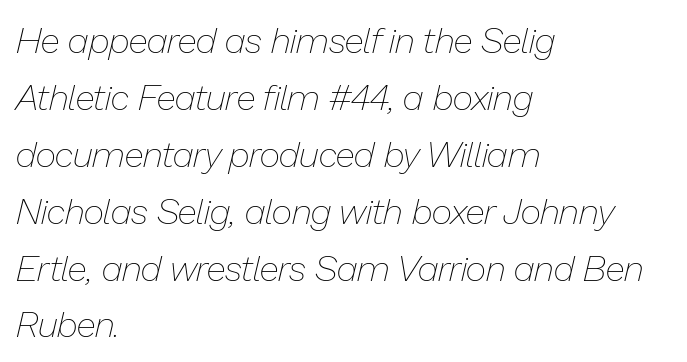
Q: Is the text bold? A: No.
Q: Is the text italic (slanted)? A: Yes, it leans right by about 13 degrees.
Q: Is the text underlined? A: No.
Q: How is the paragraph aligned? A: Left-aligned.
Q: Is the spacing between letters normal or unusually wide? A: Normal.
Q: Is the spacing between lines tight, normal or loose? A: Normal.
Q: Width (condensed, normal, or wide)? A: Normal.
Q: Stroke contrast? A: Low.
Q: x-height? A: Medium.
Q: Monospaced? A: No.
